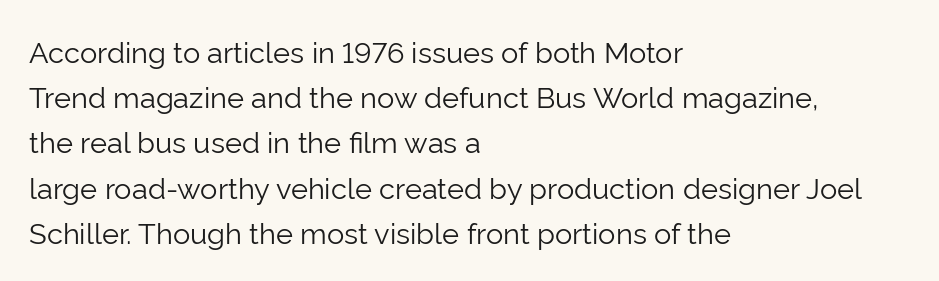
Q: Is the text bold? A: No.
Q: Is the text italic (slanted)? A: No, it is upright.
Q: Is the typeface a serif or a sans-serif typeface? A: Sans-serif.
Q: Is the text underlined? A: No.
Q: How is the paragraph aligned? A: Left-aligned.
Q: Is the spacing between letters normal or unusually wide? A: Normal.
Q: Is the spacing between lines tight, normal or loose? A: Normal.
Q: Width (condensed, normal, or wide)? A: Normal.
Q: Stroke contrast? A: Low.
Q: x-height? A: Medium.
Q: Monospaced? A: No.
